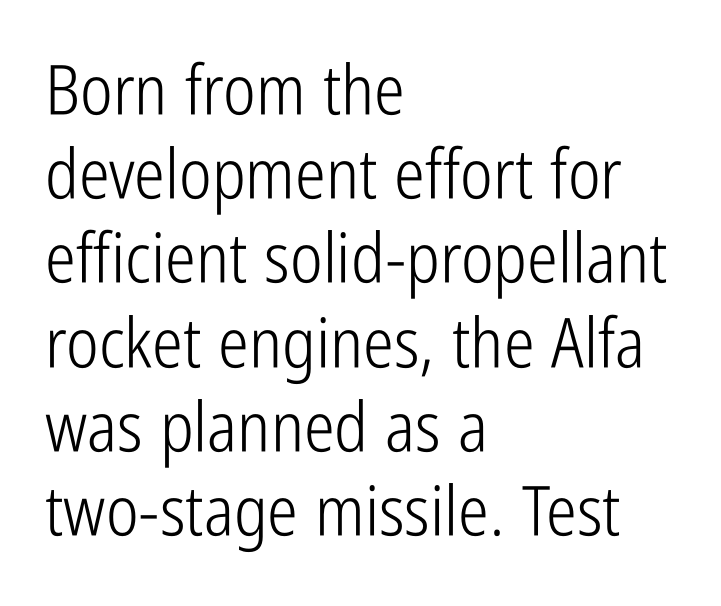
Letters have the restrained weight of plain body copy at most. The passage is arranged the way most books set body copy — flush left. This is roman type, the default non-slanted kind. Do the characters align in a grid? No, the font is proportional. Characters follow at the spacing the type designer built in. Does the type have serifs? No, each stem ends abruptly.
